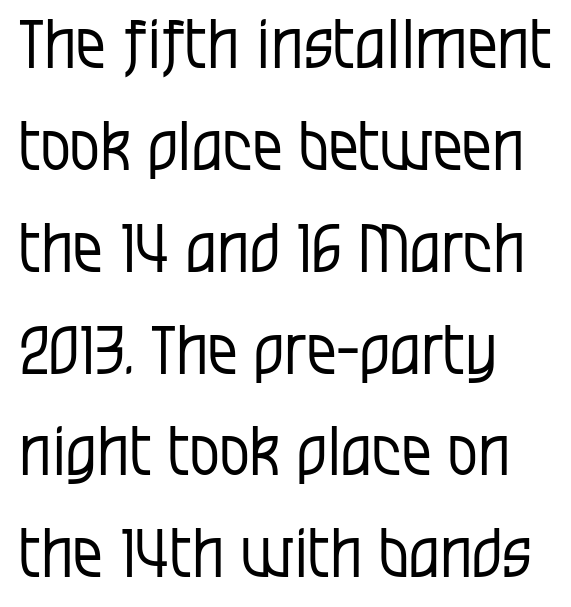
{"serif": "no", "italic": "no", "bold": "no", "weight": "regular", "width": "condensed", "stroke_contrast": "low", "x_height": "large", "monospaced": "no", "underline": "no", "align": "left", "line_spacing": "normal", "line_spacing_ratio": 1.52, "letter_spacing": "normal", "letter_spacing_em": 0.0, "glyph_px": 67}
